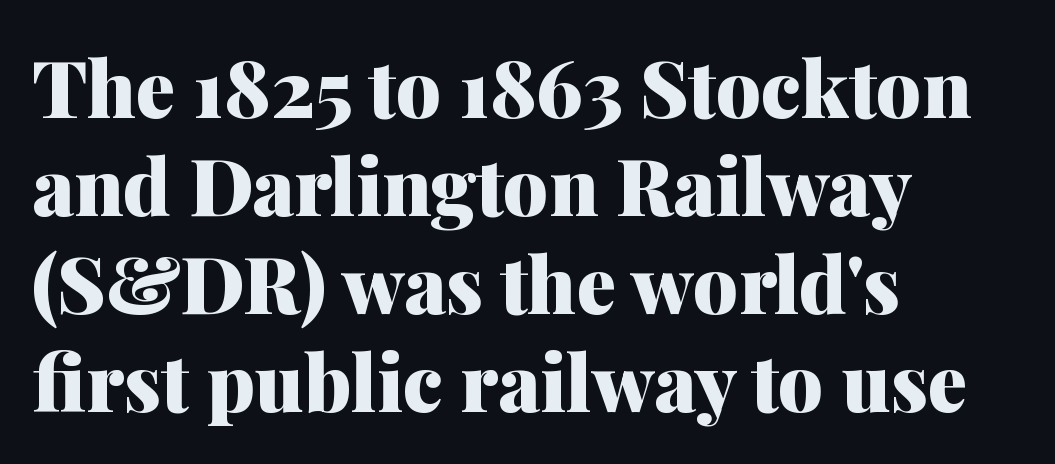
{"serif": "yes", "italic": "no", "bold": "yes", "weight": "heavy", "width": "normal", "stroke_contrast": "medium", "x_height": "medium", "monospaced": "no", "underline": "no", "align": "left", "line_spacing_ratio": 1.24, "letter_spacing": "normal", "letter_spacing_em": 0.0, "glyph_px": 79}
